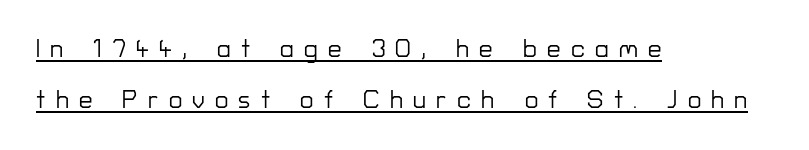
Q: Is the text italic (slanted)? A: No, it is upright.
Q: Is the text underlined? A: Yes.
Q: How is the paragraph aligned? A: Left-aligned.
Q: Is the spacing between letters normal or unusually wide? A: Unusually wide.
Q: Is the spacing between lines tight, normal or loose? A: Loose.
